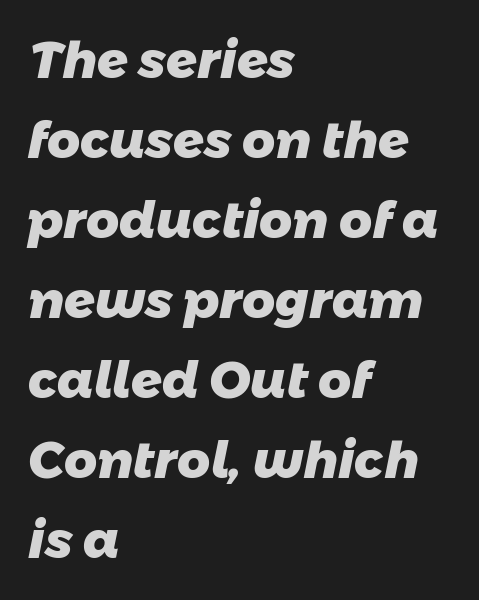
The image shows 51 px heavy sans-serif type; set left-aligned, normal line spacing (1.57x), normal letter spacing, not underlined; low stroke contrast and a medium x-height.
